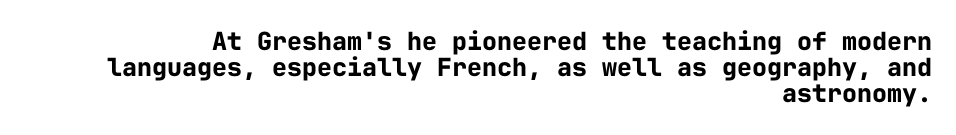
The image shows 25 px bold type, upright; set right-aligned, tight line spacing (1.05x), normal letter spacing, not underlined.
